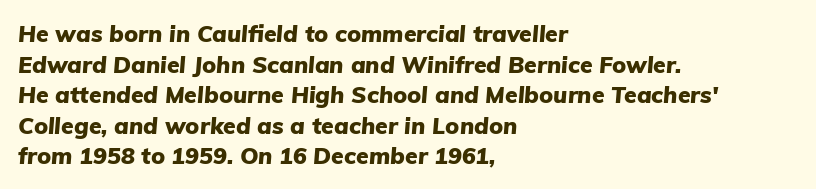
The image shows 23 px bold type, italic (leaning right); set left-aligned, normal line spacing (1.33x), normal letter spacing, not underlined.
